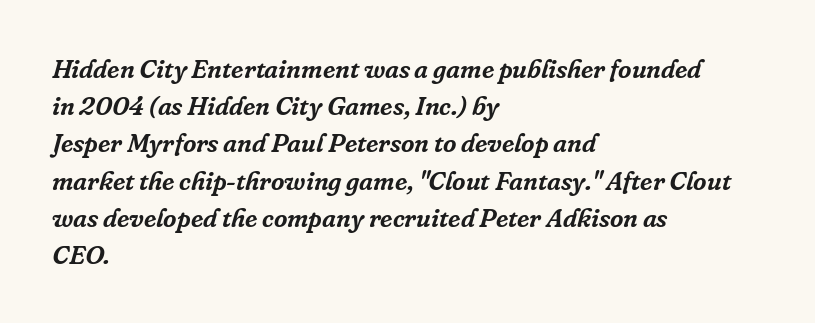
A classic flush-left, rag-right setting is used for this passage. Compared with typical body copy, the letter spacing here is the same. Is there much room between lines? A standard amount, neither cramped nor airy. Every character sits at an angle, as italics do. The gap between lines stays unmarked.
